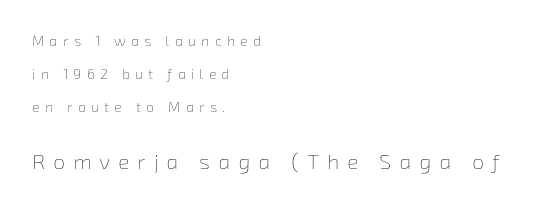
Q: Is the text bold? A: No.
Q: Is the text underlined? A: No.
Q: How is the paragraph aligned? A: Left-aligned.
Q: Is the spacing between letters normal or unusually wide? A: Unusually wide.
Q: Is the spacing between lines tight, normal or loose? A: Loose.
Q: Which block of text is set in a larger size, the first (top) or the second (bottom)? A: The second (bottom) one.
